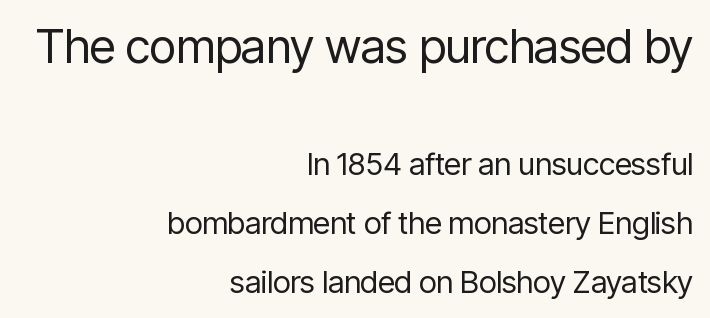
Q: Is the text bold? A: No.
Q: Is the text italic (slanted)? A: No, it is upright.
Q: Is the typeface a serif or a sans-serif typeface? A: Sans-serif.
Q: Is the text underlined? A: No.
Q: How is the paragraph aligned? A: Right-aligned.
Q: Is the spacing between letters normal or unusually wide? A: Normal.
Q: Is the spacing between lines tight, normal or loose? A: Loose.
Q: Which block of text is set in a larger size, the first (top) or the second (bottom)? A: The first (top) one.
Q: Width (condensed, normal, or wide)? A: Condensed.
Q: Stroke contrast? A: Low.
Q: x-height? A: Medium.
Q: Monospaced? A: No.
